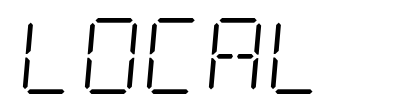
{"serif": "yes", "italic": "yes", "lean": "right", "slant_degrees": 5, "bold": "no", "weight": "light", "width": "condensed", "stroke_contrast": "low", "x_height": "large", "underline": "no", "letter_spacing": "normal", "letter_spacing_em": 0.0, "glyph_px": 76}
